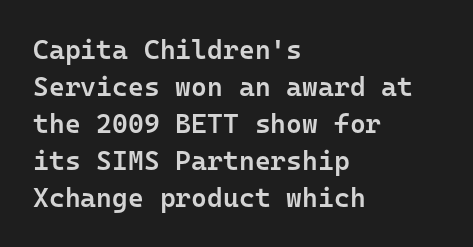
{"italic": "no", "bold": "semi", "underline": "no", "align": "left", "line_spacing": "normal", "line_spacing_ratio": 1.37, "letter_spacing": "normal", "letter_spacing_em": 0.0, "glyph_px": 27}
